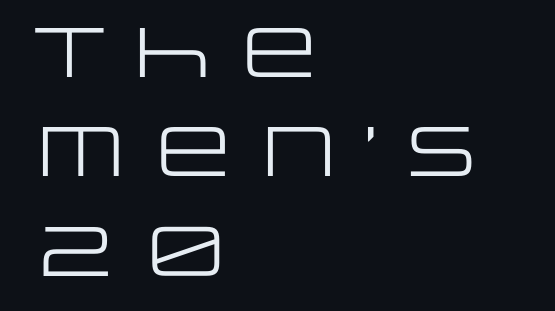
{"serif": "no", "italic": "no", "bold": "no", "weight": "regular", "width": "wide", "stroke_contrast": "low", "x_height": "large", "monospaced": "no", "underline": "no", "align": "left", "line_spacing": "normal", "line_spacing_ratio": 1.42, "letter_spacing": "normal", "letter_spacing_em": 0.0, "glyph_px": 70}
